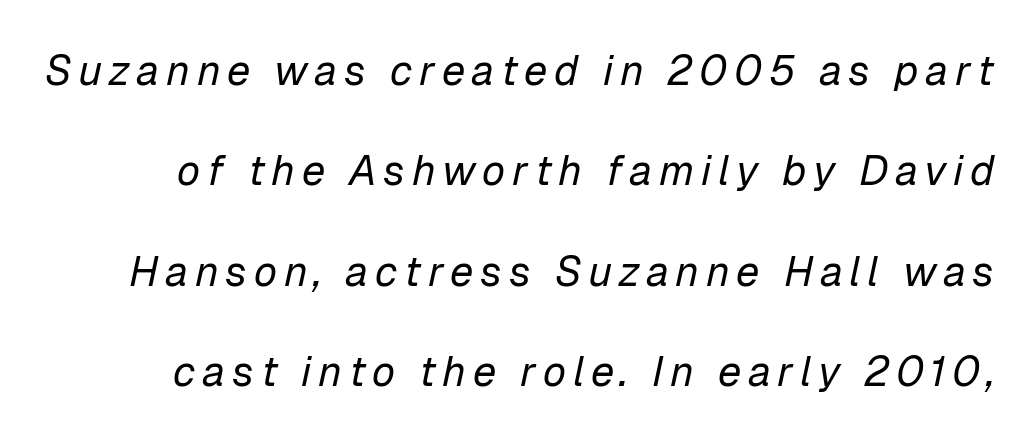
The image shows 42 px regular-weight type, italic (leaning right); set loose line spacing (2.39x), not underlined; low stroke contrast and a medium x-height.
